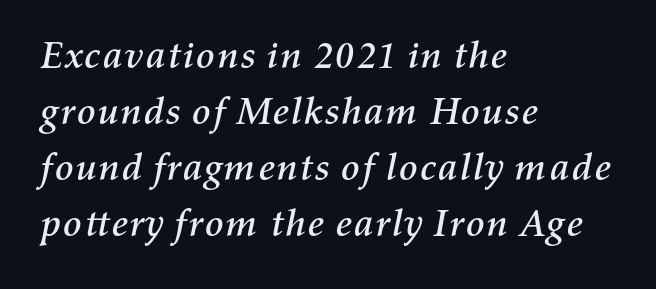
The image shows 39 px text type, italic (leaning right); set left-aligned, normal line spacing (1.44x), normal letter spacing, not underlined; medium stroke contrast and a medium x-height.
